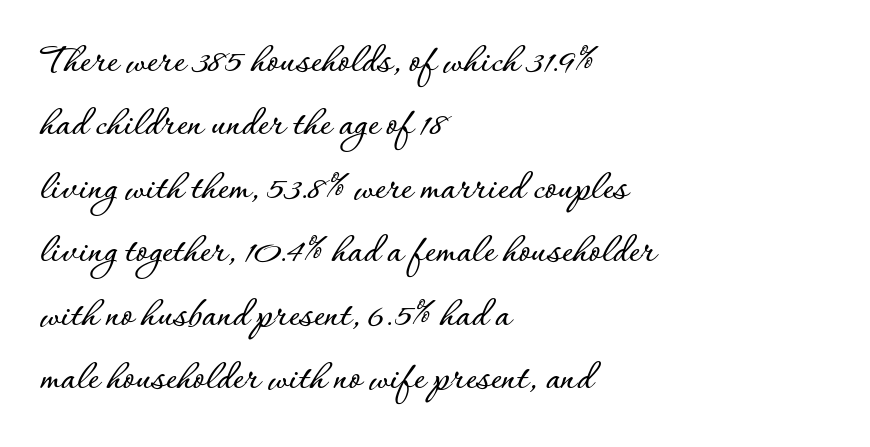
How are the letters spaced? Ordinarily, with no added tracking. The words here are not underlined. The letters advance in unequal steps, a hallmark of proportional type. Baseline-to-baseline distance is the conventional proportion of letter height. The passage is arranged the way most books set body copy — flush left.
